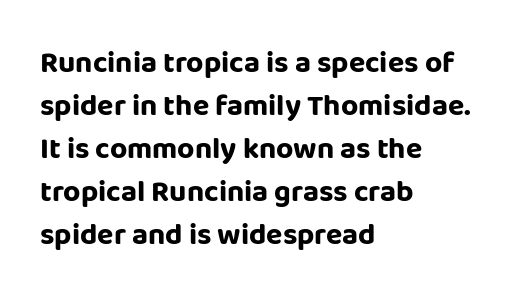
The image shows 30 px bold sans-serif type, upright; set left-aligned, normal line spacing (1.43x), normal letter spacing, not underlined; low stroke contrast and a large x-height.
